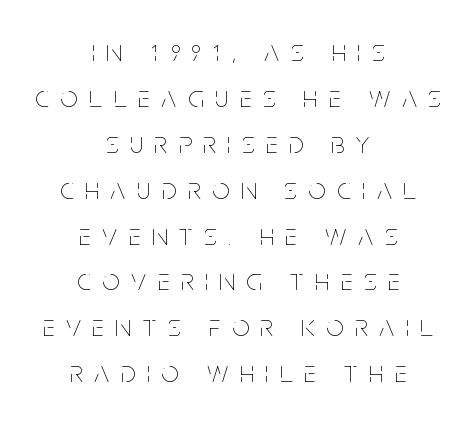
The image shows 30 px thin, condensed type, upright; set centered, normal line spacing (1.53x), unusually wide letter spacing (+0.39 em), not underlined; low stroke contrast and a large x-height.
